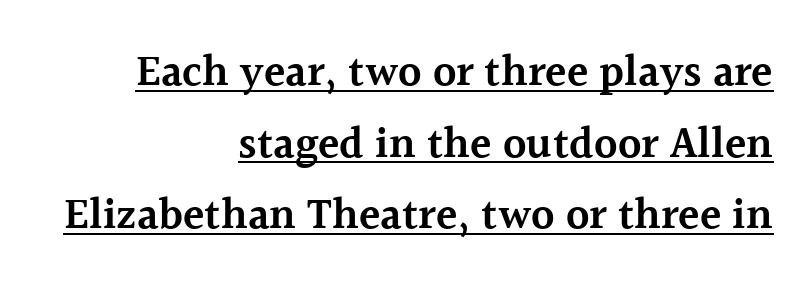
{"serif": "yes", "italic": "no", "bold": "semi", "weight": "semibold", "width": "normal", "x_height": "medium", "monospaced": "no", "underline": "yes", "align": "right", "line_spacing": "normal", "line_spacing_ratio": 1.63, "letter_spacing": "normal", "letter_spacing_em": 0.0, "glyph_px": 44}
